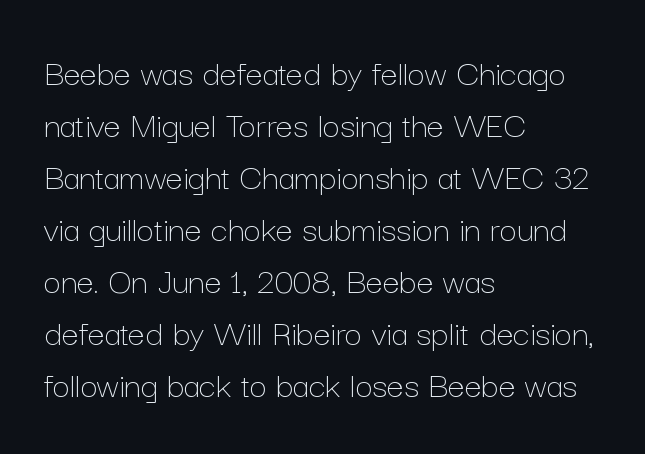
The image shows 38 px thin type, upright; set left-aligned, normal line spacing (1.37x), normal letter spacing, not underlined; low stroke contrast and a medium x-height.
